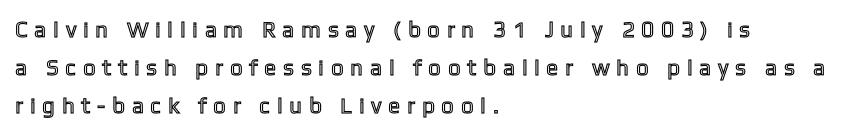
{"italic": "no", "underline": "no", "align": "left", "line_spacing_ratio": 1.73, "letter_spacing": "wide", "letter_spacing_em": 0.39, "glyph_px": 22}
